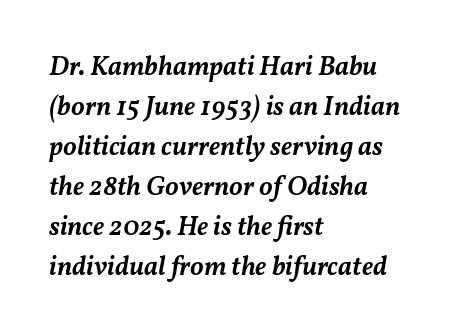
Q: Is the text bold? A: Semi-bold.
Q: Is the text italic (slanted)? A: Yes, it leans right by about 11 degrees.
Q: Is the text underlined? A: No.
Q: How is the paragraph aligned? A: Left-aligned.
Q: Is the spacing between letters normal or unusually wide? A: Normal.
Q: Is the spacing between lines tight, normal or loose? A: Normal.
